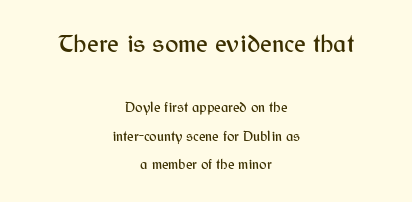
Q: Is the text italic (slanted)? A: No, it is upright.
Q: Is the text underlined? A: No.
Q: How is the paragraph aligned? A: Centered.
Q: Is the spacing between letters normal or unusually wide? A: Normal.
Q: Is the spacing between lines tight, normal or loose? A: Loose.
Q: Which block of text is set in a larger size, the first (top) or the second (bottom)? A: The first (top) one.
